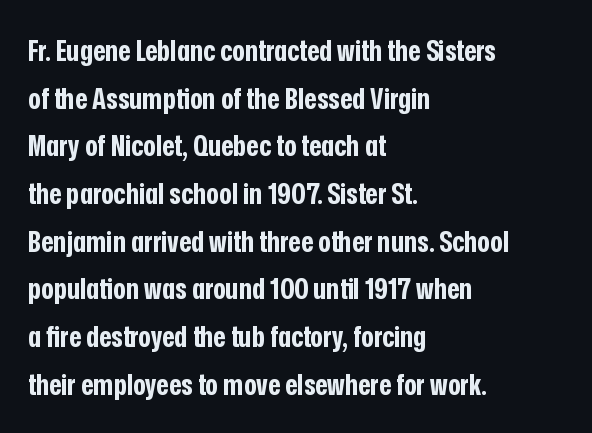
The image shows 30 px bold, condensed sans-serif type, upright; set left-aligned, normal line spacing (1.59x), normal letter spacing, not underlined; low stroke contrast and a medium x-height.
